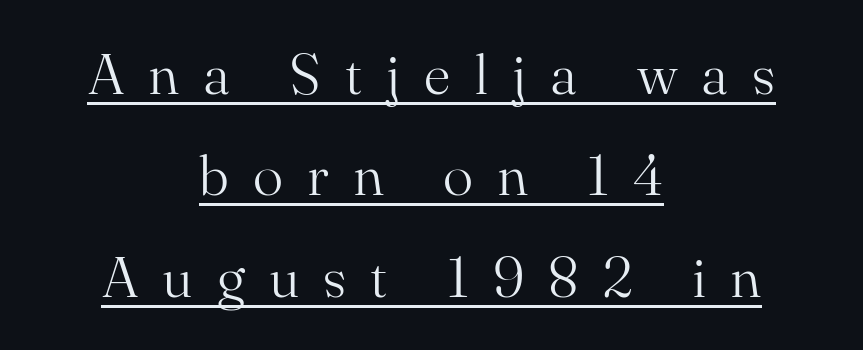
Q: Is the text bold? A: No.
Q: Is the text italic (slanted)? A: No, it is upright.
Q: Is the typeface a serif or a sans-serif typeface? A: Serif.
Q: Is the text underlined? A: Yes.
Q: How is the paragraph aligned? A: Centered.
Q: Is the spacing between letters normal or unusually wide? A: Unusually wide.
Q: Width (condensed, normal, or wide)? A: Normal.
Q: Stroke contrast? A: Medium.
Q: x-height? A: Small.
Q: Monospaced? A: No.
